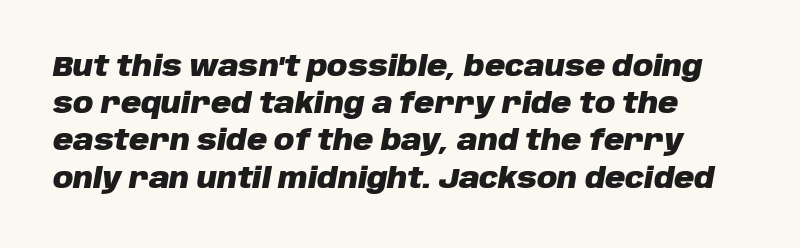
Q: Is the text bold? A: Yes.
Q: Is the text italic (slanted)? A: Yes, it leans right by about 10 degrees.
Q: Is the text underlined? A: No.
Q: Is the spacing between letters normal or unusually wide? A: Normal.
Q: Is the spacing between lines tight, normal or loose? A: Normal.
Q: Width (condensed, normal, or wide)? A: Normal.
Q: Stroke contrast? A: Low.
Q: x-height? A: Large.
Q: Monospaced? A: No.
